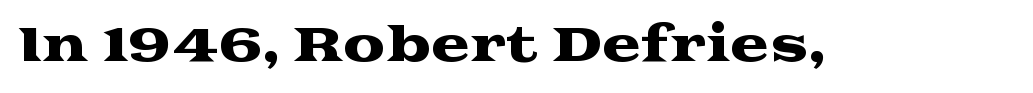
Q: Is the text italic (slanted)? A: No, it is upright.
Q: Is the typeface a serif or a sans-serif typeface? A: Serif.
Q: Is the text underlined? A: No.
Q: Is the spacing between letters normal or unusually wide? A: Normal.
Q: Width (condensed, normal, or wide)? A: Wide.
Q: Stroke contrast? A: Medium.
Q: x-height? A: Medium.
Q: Monospaced? A: No.
